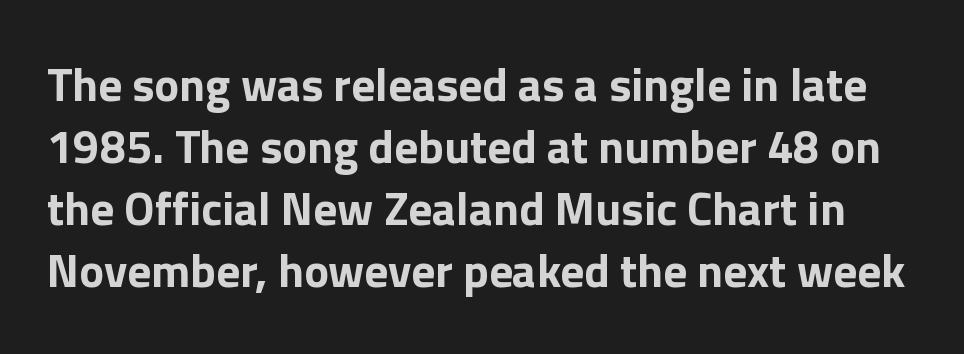
Q: Is the text bold? A: Yes.
Q: Is the text italic (slanted)? A: No, it is upright.
Q: Is the typeface a serif or a sans-serif typeface? A: Sans-serif.
Q: Is the text underlined? A: No.
Q: Is the spacing between letters normal or unusually wide? A: Normal.
Q: Is the spacing between lines tight, normal or loose? A: Normal.
Q: Width (condensed, normal, or wide)? A: Normal.
Q: Stroke contrast? A: Low.
Q: x-height? A: Medium.
Q: Monospaced? A: No.
